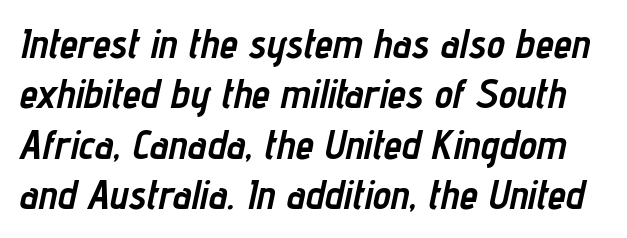
{"italic": "yes", "lean": "right", "slant_degrees": 12, "bold": "yes", "weight": "semibold", "width": "condensed", "stroke_contrast": "low", "x_height": "medium", "monospaced": "no", "underline": "no", "line_spacing_ratio": 1.23, "letter_spacing": "normal", "letter_spacing_em": 0.0, "glyph_px": 41}
